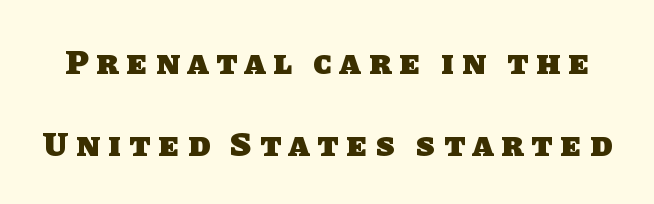
{"serif": "no", "bold": "yes", "weight": "heavy", "width": "normal", "stroke_contrast": "low", "x_height": "large", "monospaced": "no", "underline": "no", "line_spacing": "loose", "line_spacing_ratio": 2.42, "letter_spacing": "wide", "letter_spacing_em": 0.25, "glyph_px": 34}
